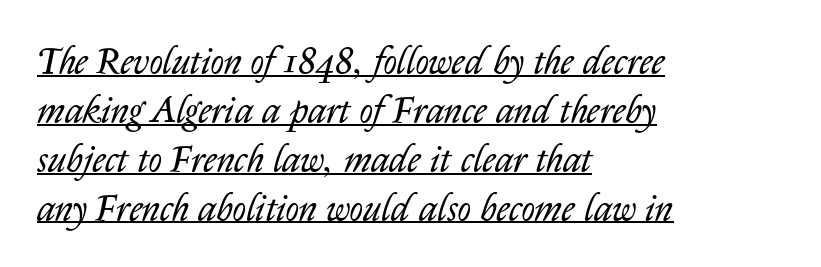
Students, note that the glyphs here touch the page at normal intervals. The weight tops out at a normal text grade. This sample has the flowing, uneven cadence of proportional lettering. A baseline rule has been typeset under these characters. Compared with a centered layout, this one pins lines to the left instead.
